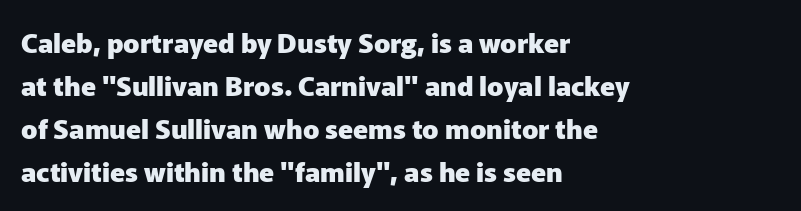
{"italic": "no", "bold": "yes", "underline": "no", "align": "left", "line_spacing": "normal", "line_spacing_ratio": 1.59, "letter_spacing": "normal", "letter_spacing_em": 0.0, "glyph_px": 27}
